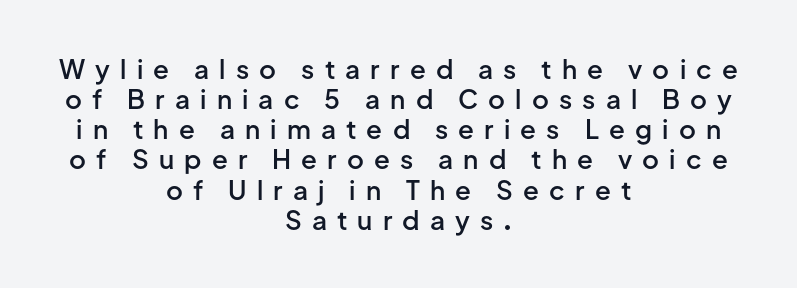
Both edges are ragged and mirror each other, which tells us the setting is centered. These words are printed semibold, heavier than regular yet not bold. Ascenders rise straight up at ninety degrees. Glyph-to-glyph distance is far greater than everyday printed text. The strip under each line holds only bare page.
